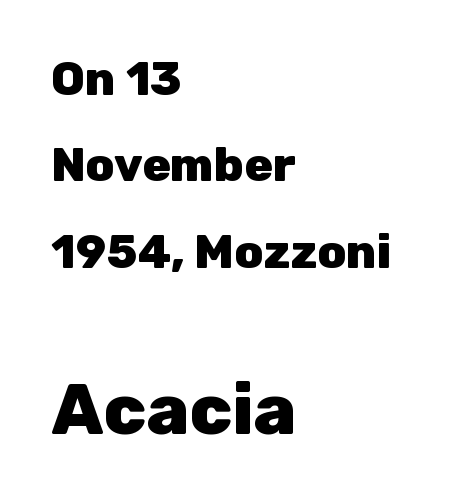
{"serif": "no", "italic": "no", "bold": "yes", "weight": "heavy", "width": "normal", "stroke_contrast": "low", "x_height": "medium", "monospaced": "no", "underline": "no", "align": "left", "line_spacing_ratio": 1.84, "letter_spacing": "normal", "letter_spacing_em": 0.0, "larger_block": "second", "size_ratio": 1.51, "glyph_px": 71}
